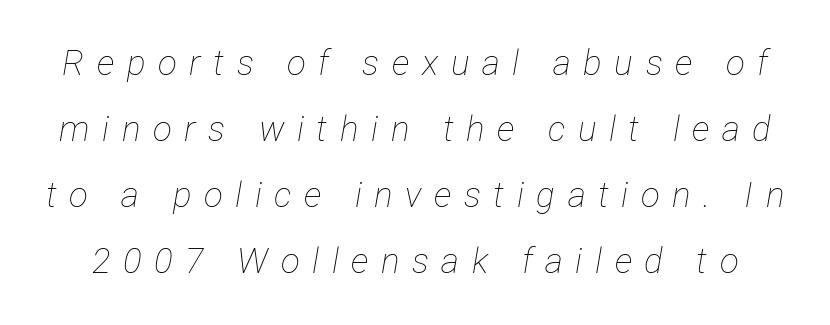
The font is comparable to plain body text, perhaps lighter. Glance below the letters and you will spot only blank space. The letters are spread apart with noticeably loose tracking. Would a proofreader flag this as italicized? Yes. Proportional: the letters do not fall into vertical columns.
